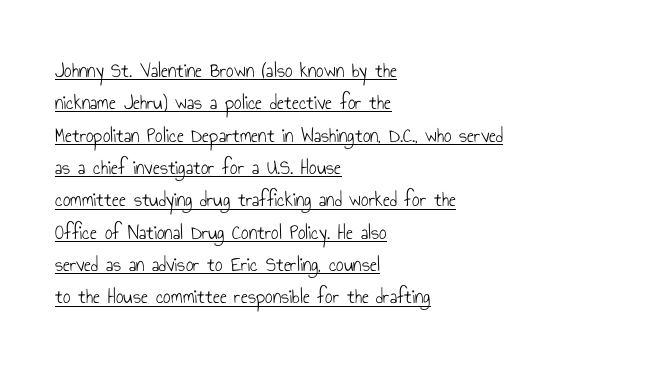
{"italic": "no", "bold": "no", "underline": "yes", "align": "left", "line_spacing": "normal", "line_spacing_ratio": 1.54, "letter_spacing": "normal", "letter_spacing_em": 0.0, "glyph_px": 21}
